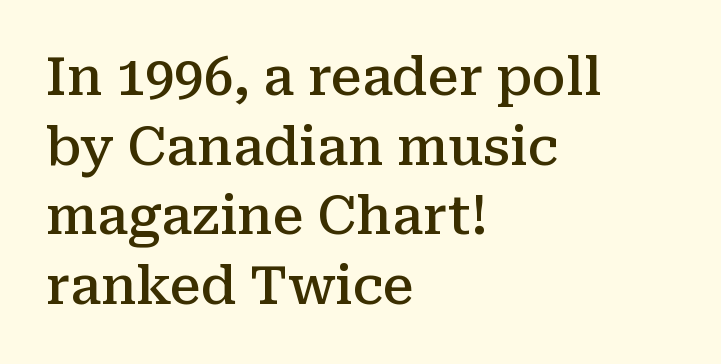
{"serif": "yes", "italic": "no", "bold": "semi", "weight": "semibold", "width": "normal", "stroke_contrast": "medium", "x_height": "medium", "monospaced": "no", "underline": "no", "align": "left", "line_spacing": "normal", "line_spacing_ratio": 1.34, "letter_spacing": "normal", "letter_spacing_em": 0.0, "glyph_px": 52}
